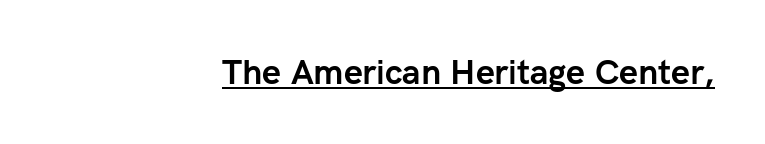
{"serif": "no", "italic": "no", "bold": "yes", "weight": "semibold", "width": "normal", "stroke_contrast": "low", "x_height": "medium", "monospaced": "no", "underline": "yes", "align": "right", "letter_spacing": "normal", "letter_spacing_em": 0.0, "glyph_px": 34}
